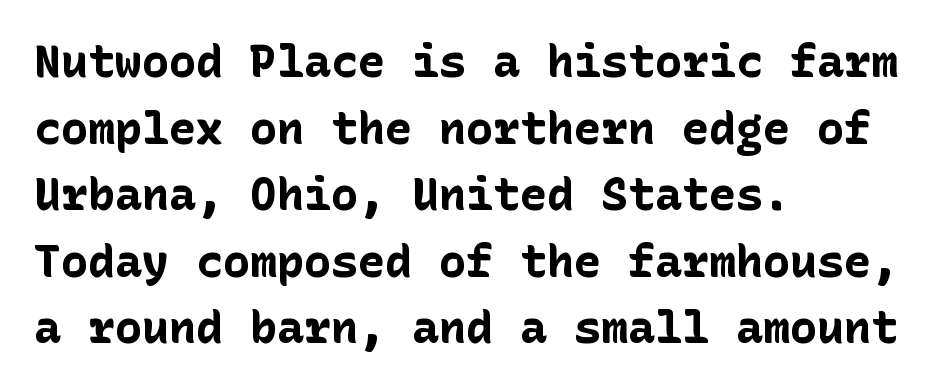
Q: Is the text bold? A: Yes.
Q: Is the text italic (slanted)? A: No, it is upright.
Q: Is the typeface a serif or a sans-serif typeface? A: Sans-serif.
Q: Is the text underlined? A: No.
Q: How is the paragraph aligned? A: Left-aligned.
Q: Is the spacing between letters normal or unusually wide? A: Normal.
Q: Is the spacing between lines tight, normal or loose? A: Normal.
Q: Width (condensed, normal, or wide)? A: Normal.
Q: Stroke contrast? A: Low.
Q: x-height? A: Medium.
